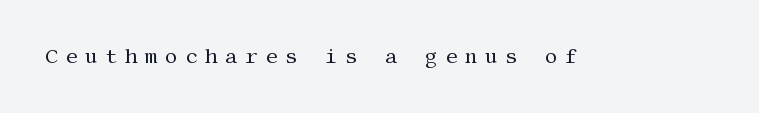
{"italic": "no", "bold": "no", "underline": "no", "letter_spacing": "wide", "letter_spacing_em": 0.36, "glyph_px": 20}
